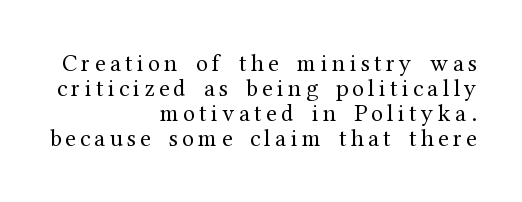
Ascenders rise straight up at ninety degrees. This sample trades vertical openness for compactness between lines. The rendering anchors every line to the right-hand side. This rendering features lettering with no underline. A light-to-regular cut is what we see here.
